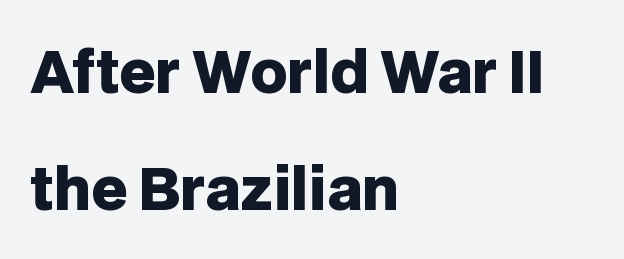
Strokes here are thick enough to call this a true bold. Which margin do the lines hug? The left one — the right edge is uneven. Note: no serifs on the glyphs. Italic? Not at all — the glyphs are vertical. One glance says open: line gaps are wider than usual. You could not count columns in this text — the font is proportionally spaced.
